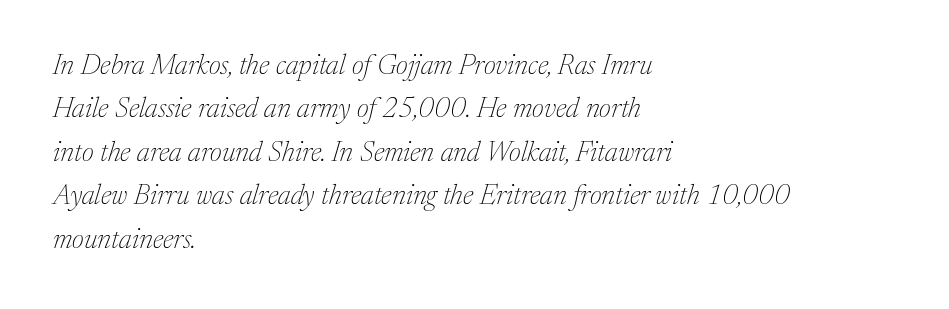
The image shows 28 px thin serif type, italic (leaning right); set left-aligned, normal line spacing (1.55x), normal letter spacing, not underlined; medium stroke contrast and a medium x-height.
